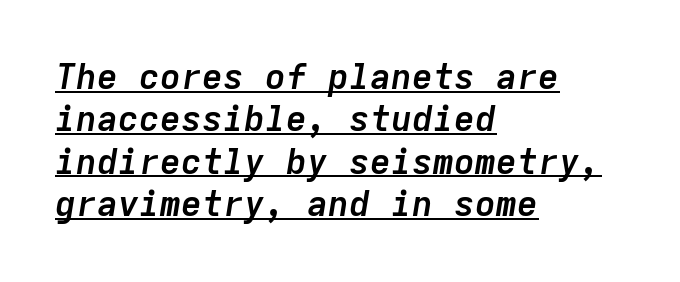
You could count columns in this text — the font is strictly monospaced. You can see a thin bar hugging the bottom of the glyphs. The typesetter chose a ragged-right arrangement here. The typography opts for an oblique posture over an upright one. No extra tracking has been applied to these lines. The characters look thick and weighty, a clear bold.
